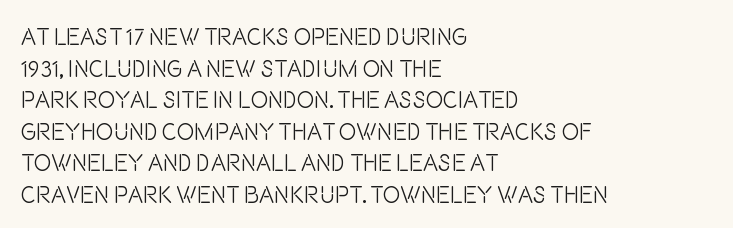
Q: Is the text bold? A: No.
Q: Is the text italic (slanted)? A: No, it is upright.
Q: Is the text underlined? A: No.
Q: How is the paragraph aligned? A: Left-aligned.
Q: Is the spacing between letters normal or unusually wide? A: Normal.
Q: Is the spacing between lines tight, normal or loose? A: Normal.
